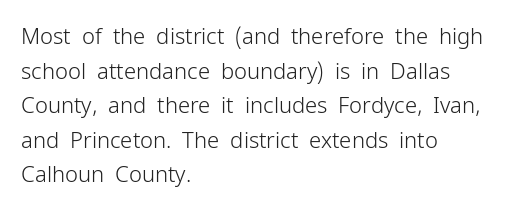
Q: Is the text bold? A: No.
Q: Is the text italic (slanted)? A: No, it is upright.
Q: Is the text underlined? A: No.
Q: How is the paragraph aligned? A: Left-aligned.
Q: Is the spacing between letters normal or unusually wide? A: Normal.
Q: Is the spacing between lines tight, normal or loose? A: Normal.
